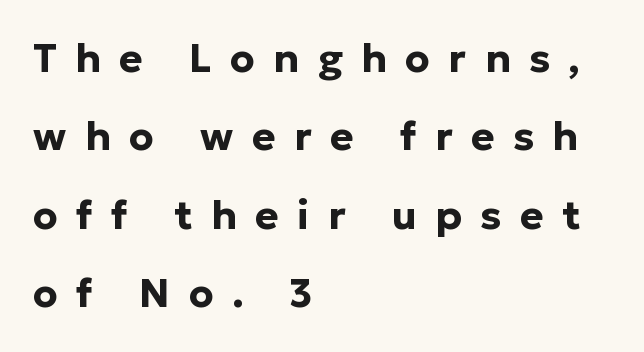
Q: Is the text bold? A: Yes.
Q: Is the text italic (slanted)? A: No, it is upright.
Q: Is the typeface a serif or a sans-serif typeface? A: Sans-serif.
Q: Is the text underlined? A: No.
Q: How is the paragraph aligned? A: Left-aligned.
Q: Is the spacing between letters normal or unusually wide? A: Unusually wide.
Q: Is the spacing between lines tight, normal or loose? A: Loose.
Q: Width (condensed, normal, or wide)? A: Normal.
Q: Stroke contrast? A: Low.
Q: x-height? A: Medium.
Q: Monospaced? A: No.
